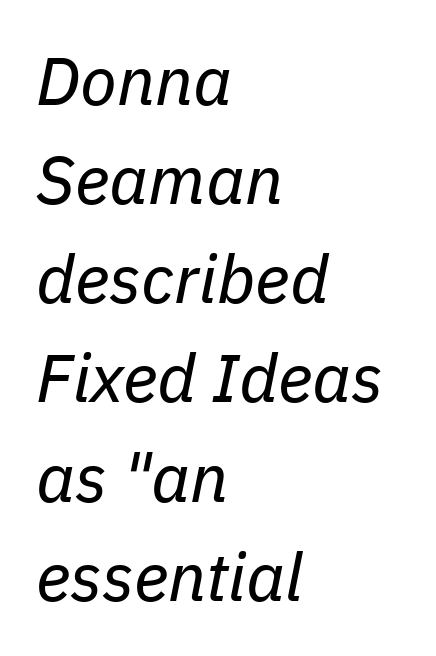
Q: Is the text bold? A: No.
Q: Is the text italic (slanted)? A: Yes, it leans right by about 11 degrees.
Q: Is the text underlined? A: No.
Q: How is the paragraph aligned? A: Left-aligned.
Q: Is the spacing between letters normal or unusually wide? A: Normal.
Q: Is the spacing between lines tight, normal or loose? A: Normal.
Q: Width (condensed, normal, or wide)? A: Normal.
Q: Stroke contrast? A: Low.
Q: x-height? A: Medium.
Q: Monospaced? A: No.
